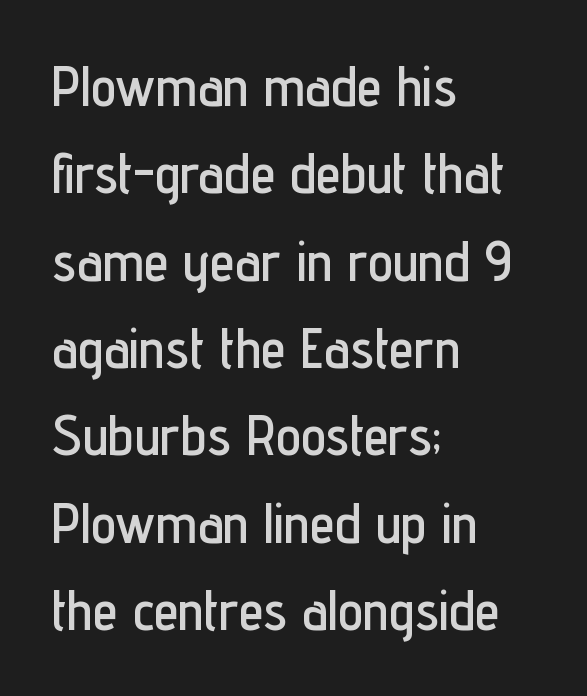
The passage shown stacks its lines at a standard gap. This rendering employs a face without finishing strokes, i.e., a sans-serif. Words appear dense and cohesive because spacing is normal. The passage is arranged the way most books set body copy — flush left.
